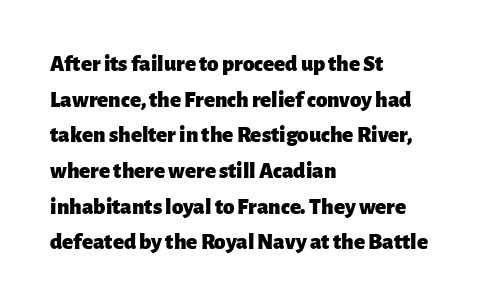
{"italic": "no", "bold": "yes", "underline": "no", "align": "left", "line_spacing": "normal", "line_spacing_ratio": 1.55, "letter_spacing": "normal", "letter_spacing_em": 0.0, "glyph_px": 23}
